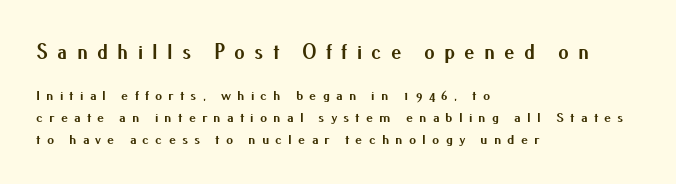
The image shows 21 px bold type, upright; set left-aligned, normal line spacing (1.55x), unusually wide letter spacing (+0.44 em), not underlined; the first (top) block is 1.5x larger.
